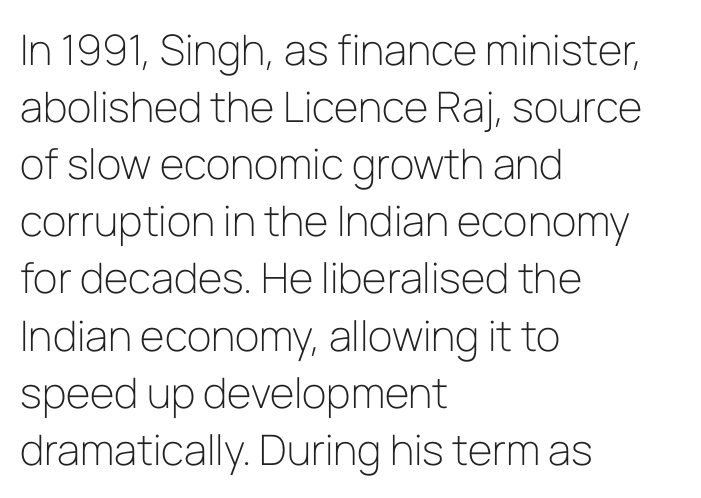
Evenly set lines give the paragraph a standard silhouette. Underline: absent. The lines in this sample share a left origin and differ only in where they stop. Characters follow at the spacing the type designer built in.
